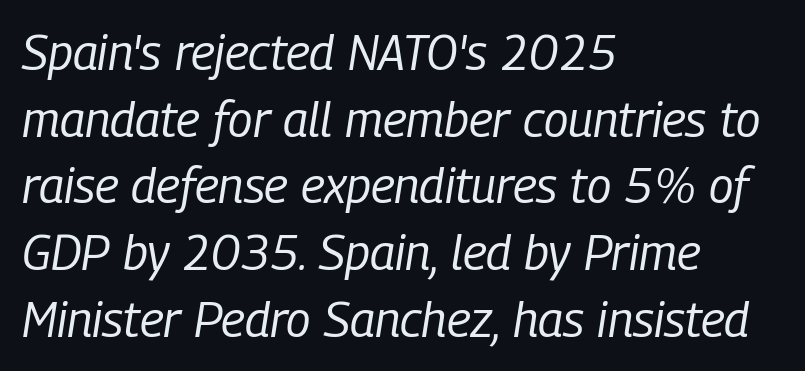
Quick note: interline space is typical. Tracking value appears to be zero — textbook default spacing. Style check: oblique. Is this a heavy cut? Hardly; it is regular or lighter.
